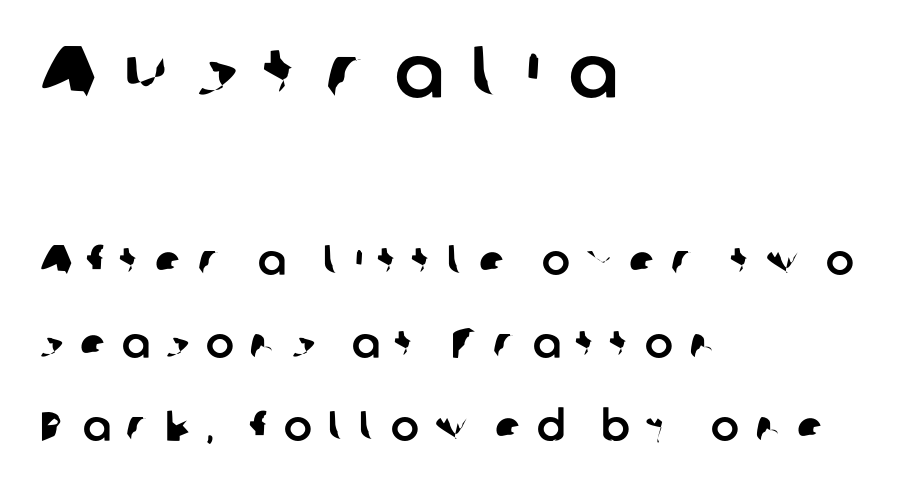
The image shows 73 px sans-serif type; set left-aligned, loose line spacing (1.97x), unusually wide letter spacing (+0.38 em), not underlined; the first (top) block is 1.74x larger; low stroke contrast and a medium x-height.
